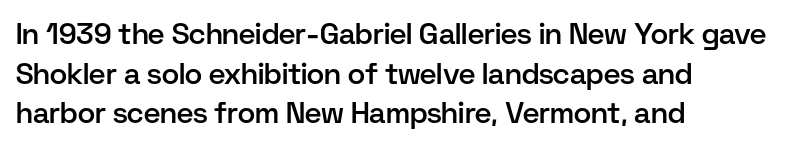
The image shows 29 px semibold sans-serif type, upright; set left-aligned, normal line spacing (1.37x), normal letter spacing, not underlined; low stroke contrast and a medium x-height.
